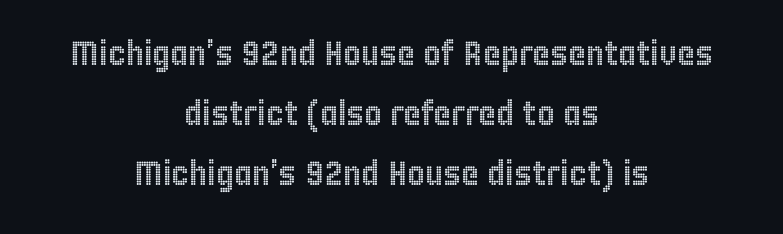
The image shows 34 px condensed type, upright; set centered, line spacing 1.77x, normal letter spacing, not underlined; a large x-height.
